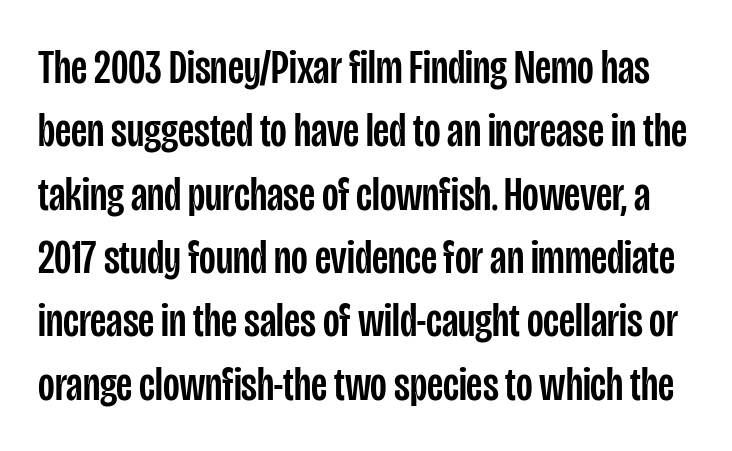
The image shows 48 px condensed sans-serif type, upright; set normal line spacing (1.32x), normal letter spacing, not underlined; low stroke contrast and a large x-height.
